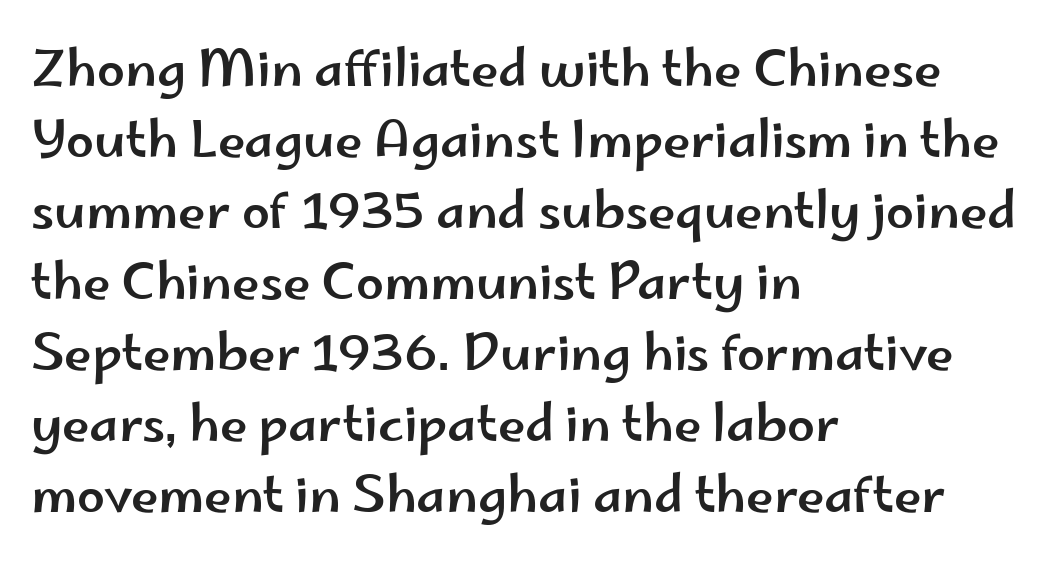
{"serif": "no", "italic": "no", "width": "wide", "stroke_contrast": "low", "x_height": "small", "monospaced": "no", "underline": "no", "align": "left", "line_spacing": "normal", "line_spacing_ratio": 1.42, "letter_spacing": "normal", "letter_spacing_em": 0.0, "glyph_px": 50}
